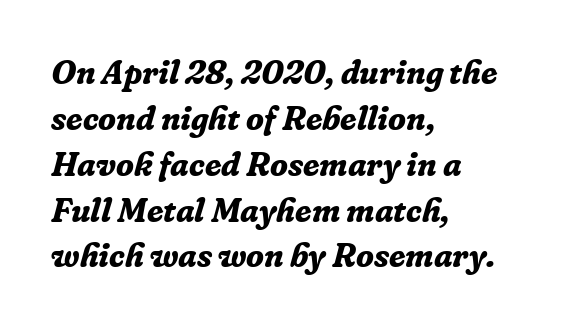
The image shows 33 px bold serif type, italic (leaning right); set left-aligned, normal line spacing (1.39x), normal letter spacing, not underlined; low stroke contrast and a medium x-height.
